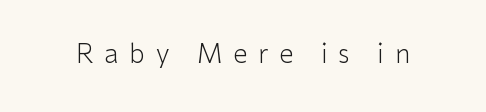
The image shows 26 px text type, upright; set unusually wide letter spacing (+0.42 em), not underlined.
